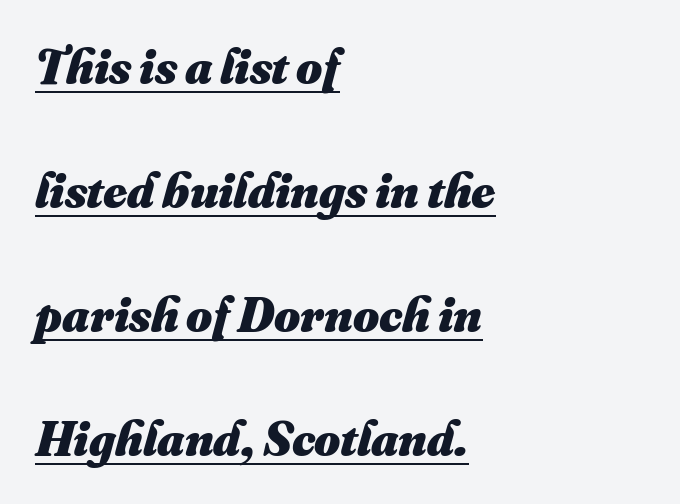
Q: Is the text bold? A: Yes.
Q: Is the text underlined? A: Yes.
Q: How is the paragraph aligned? A: Left-aligned.
Q: Is the spacing between letters normal or unusually wide? A: Normal.
Q: Is the spacing between lines tight, normal or loose? A: Loose.
Q: Width (condensed, normal, or wide)? A: Normal.
Q: Stroke contrast? A: Medium.
Q: x-height? A: Small.
Q: Monospaced? A: No.
